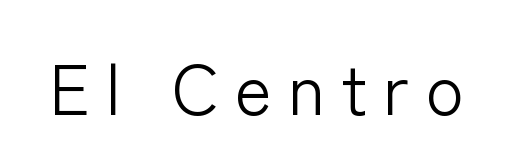
Q: Is the text bold? A: No.
Q: Is the text italic (slanted)? A: No, it is upright.
Q: Is the typeface a serif or a sans-serif typeface? A: Sans-serif.
Q: Is the text underlined? A: No.
Q: Is the spacing between letters normal or unusually wide? A: Unusually wide.
Q: Width (condensed, normal, or wide)? A: Normal.
Q: Stroke contrast? A: Low.
Q: x-height? A: Medium.
Q: Monospaced? A: No.
